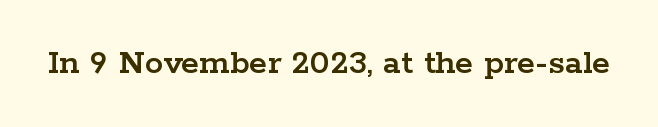
Q: Is the text italic (slanted)? A: No, it is upright.
Q: Is the typeface a serif or a sans-serif typeface? A: Serif.
Q: Is the text underlined? A: No.
Q: Is the spacing between letters normal or unusually wide? A: Normal.
Q: Width (condensed, normal, or wide)? A: Wide.
Q: Stroke contrast? A: Low.
Q: x-height? A: Medium.
Q: Monospaced? A: No.
